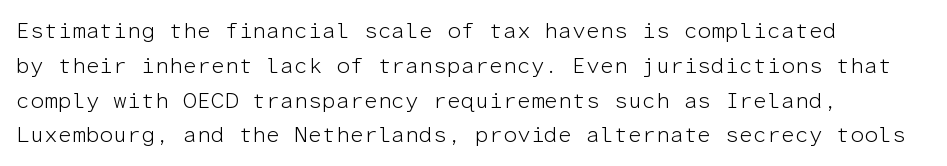
Q: Is the text bold? A: No.
Q: Is the text italic (slanted)? A: No, it is upright.
Q: Is the text underlined? A: No.
Q: How is the paragraph aligned? A: Left-aligned.
Q: Is the spacing between letters normal or unusually wide? A: Normal.
Q: Is the spacing between lines tight, normal or loose? A: Normal.
